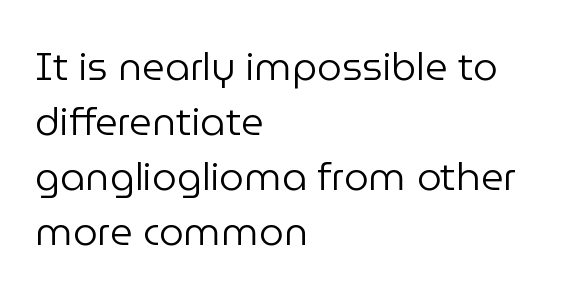
How are the letters spaced? Ordinarily, with no added tracking. The weight tops out at a normal text grade. Line beginnings align vertically; line endings do not. These lines are composed in type without serifs. Plain, unruled lines of type.
